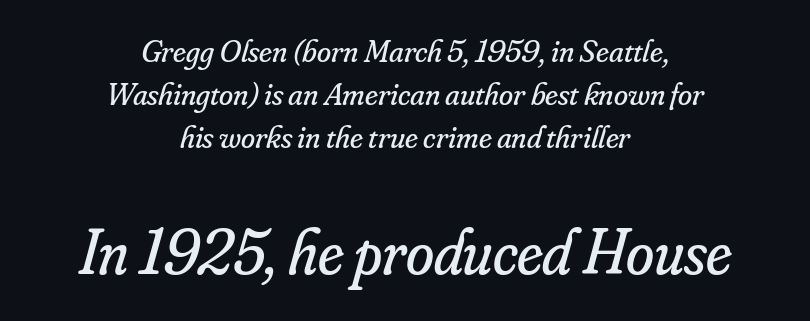
{"serif": "yes", "italic": "yes", "lean": "right", "slant_degrees": 16, "bold": "no", "weight": "regular", "width": "normal", "stroke_contrast": "low", "x_height": "small", "monospaced": "no", "underline": "no", "align": "center", "line_spacing": "normal", "line_spacing_ratio": 1.35, "letter_spacing": "normal", "letter_spacing_em": 0.0, "larger_block": "second", "size_ratio": 2.0, "glyph_px": 64}
